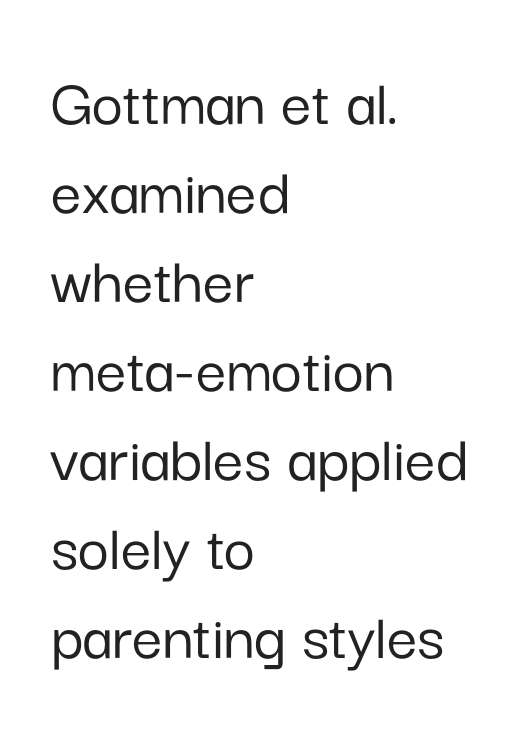
Q: Is the text italic (slanted)? A: No, it is upright.
Q: Is the typeface a serif or a sans-serif typeface? A: Sans-serif.
Q: Is the text underlined? A: No.
Q: How is the paragraph aligned? A: Left-aligned.
Q: Is the spacing between letters normal or unusually wide? A: Normal.
Q: Is the spacing between lines tight, normal or loose? A: Normal.
Q: Width (condensed, normal, or wide)? A: Normal.
Q: Stroke contrast? A: Low.
Q: x-height? A: Medium.
Q: Monospaced? A: No.
